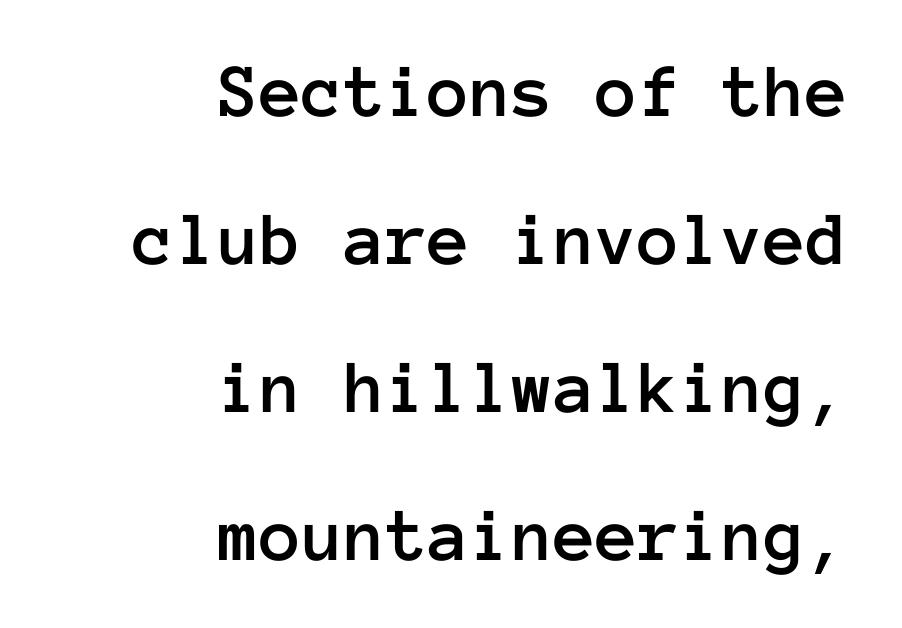
Q: Is the text italic (slanted)? A: No, it is upright.
Q: Is the text underlined? A: No.
Q: How is the paragraph aligned? A: Right-aligned.
Q: Is the spacing between letters normal or unusually wide? A: Normal.
Q: Is the spacing between lines tight, normal or loose? A: Loose.
Q: Width (condensed, normal, or wide)? A: Normal.
Q: Stroke contrast? A: Low.
Q: x-height? A: Medium.
Q: Monospaced? A: Yes.
